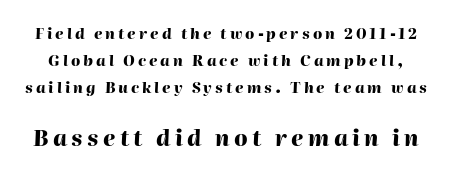
Q: Is the text bold? A: Yes.
Q: Is the text italic (slanted)? A: Yes, it leans right by about 2 degrees.
Q: Is the text underlined? A: No.
Q: Is the spacing between letters normal or unusually wide? A: Unusually wide.
Q: Which block of text is set in a larger size, the first (top) or the second (bottom)? A: The second (bottom) one.
